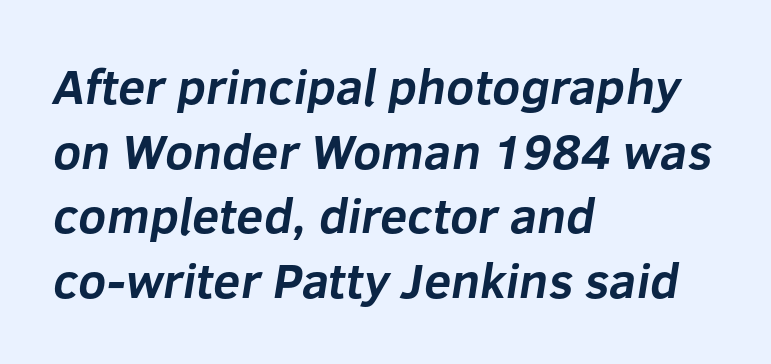
Q: Is the text bold? A: Yes.
Q: Is the typeface a serif or a sans-serif typeface? A: Sans-serif.
Q: Is the text underlined? A: No.
Q: How is the paragraph aligned? A: Left-aligned.
Q: Is the spacing between letters normal or unusually wide? A: Normal.
Q: Is the spacing between lines tight, normal or loose? A: Normal.
Q: Width (condensed, normal, or wide)? A: Normal.
Q: Stroke contrast? A: Low.
Q: x-height? A: Medium.
Q: Monospaced? A: No.
